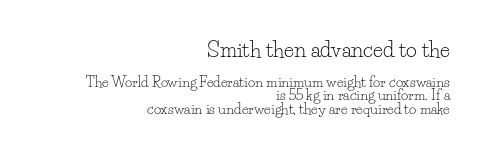
The image shows 21 px text type, upright; set right-aligned, tight line spacing (0.96x), normal letter spacing, not underlined; the first (top) block is 1.5x larger.
